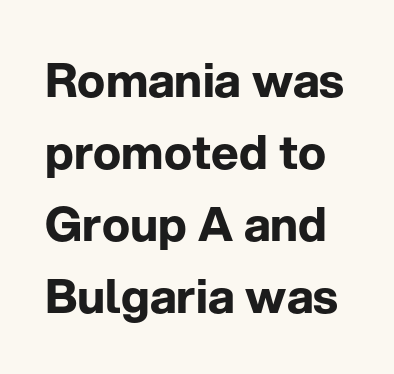
Each letter keeps its own natural width here, so spacing adapts to shape. Check under the words: just untouched page. The text was rendered using a sans face with plain stroke endings. Regular leading.
